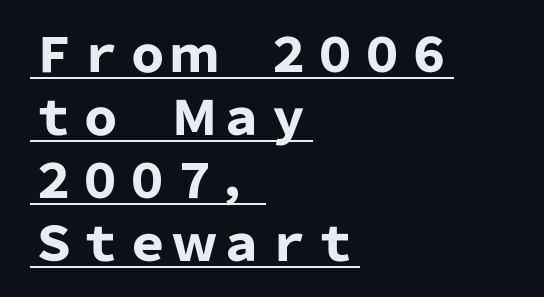
{"serif": "no", "italic": "no", "bold": "yes", "weight": "heavy", "width": "normal", "stroke_contrast": "low", "x_height": "medium", "monospaced": "no", "underline": "yes", "align": "left", "line_spacing": "normal", "line_spacing_ratio": 1.34, "letter_spacing": "normal", "letter_spacing_em": 0.0, "glyph_px": 47}
